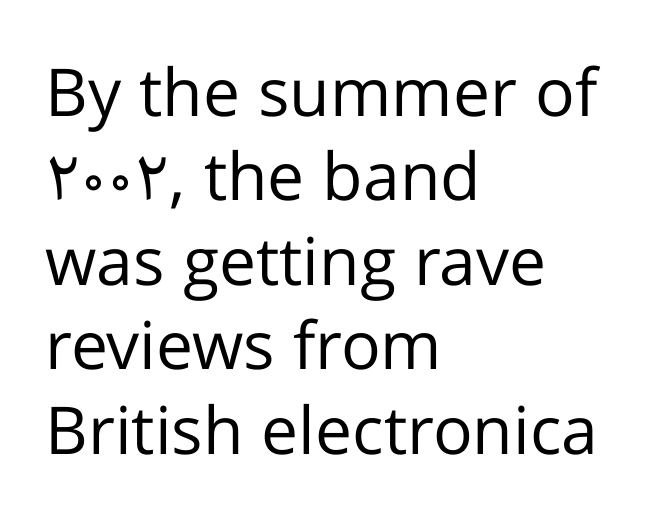
{"serif": "no", "italic": "no", "bold": "no", "weight": "regular", "width": "normal", "stroke_contrast": "low", "x_height": "medium", "monospaced": "no", "underline": "no", "align": "left", "line_spacing": "normal", "line_spacing_ratio": 1.28, "letter_spacing": "normal", "letter_spacing_em": 0.0, "glyph_px": 66}
